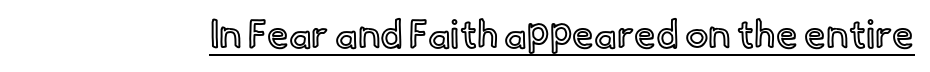
{"italic": "no", "width": "normal", "x_height": "small", "monospaced": "no", "underline": "yes", "letter_spacing": "normal", "letter_spacing_em": 0.0, "glyph_px": 39}
